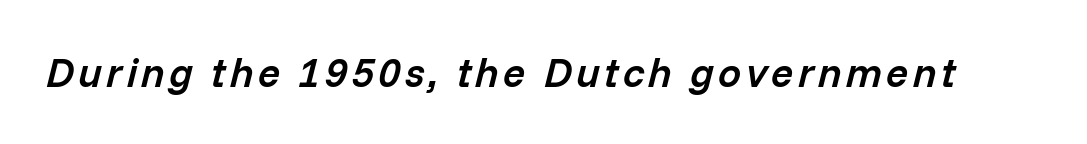
The letters advance in unequal steps, a hallmark of proportional type. This rendering features lettering with no underline. Summary of weight: moderately heavy, a semibold. Style check: oblique.
